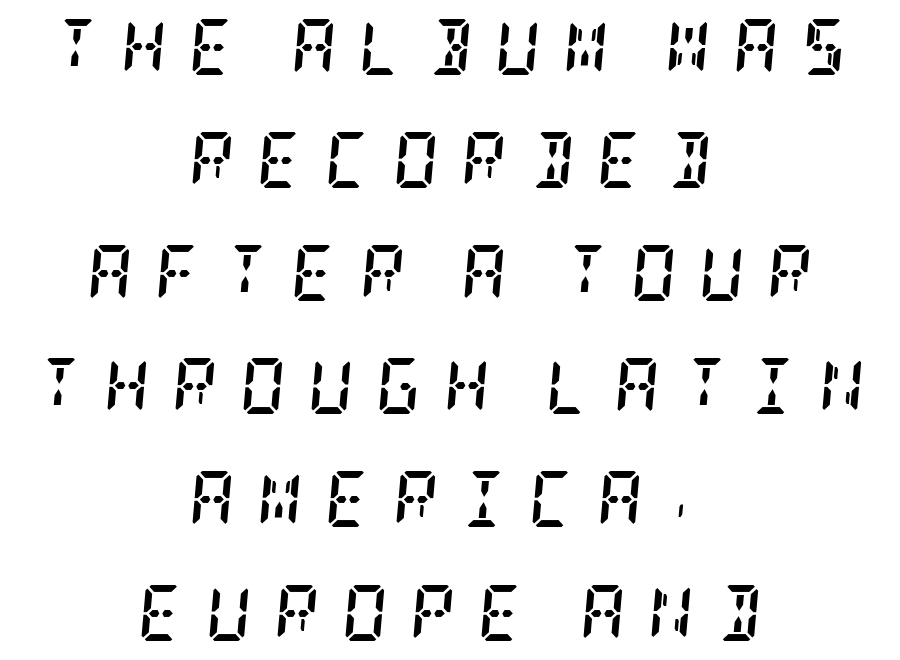
Q: Is the text bold? A: Yes.
Q: Is the text italic (slanted)? A: Yes, it leans right by about 5 degrees.
Q: Is the typeface a serif or a sans-serif typeface? A: Serif.
Q: Is the text underlined? A: No.
Q: How is the paragraph aligned? A: Centered.
Q: Is the spacing between letters normal or unusually wide? A: Unusually wide.
Q: Is the spacing between lines tight, normal or loose? A: Loose.
Q: Width (condensed, normal, or wide)? A: Condensed.
Q: Stroke contrast? A: Low.
Q: x-height? A: Large.
